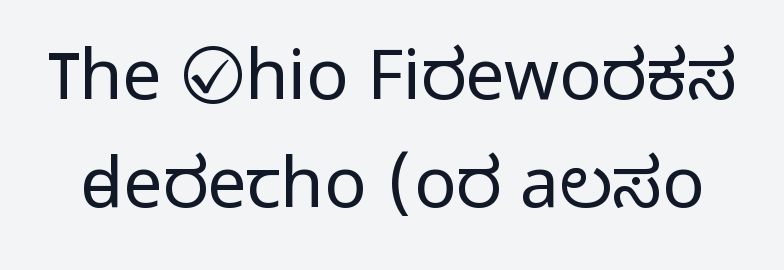
Q: Is the text bold? A: No.
Q: Is the text italic (slanted)? A: No, it is upright.
Q: Is the typeface a serif or a sans-serif typeface? A: Sans-serif.
Q: Is the text underlined? A: No.
Q: Is the spacing between letters normal or unusually wide? A: Normal.
Q: Is the spacing between lines tight, normal or loose? A: Normal.
Q: Width (condensed, normal, or wide)? A: Normal.
Q: Stroke contrast? A: Low.
Q: x-height? A: Medium.
Q: Monospaced? A: No.
